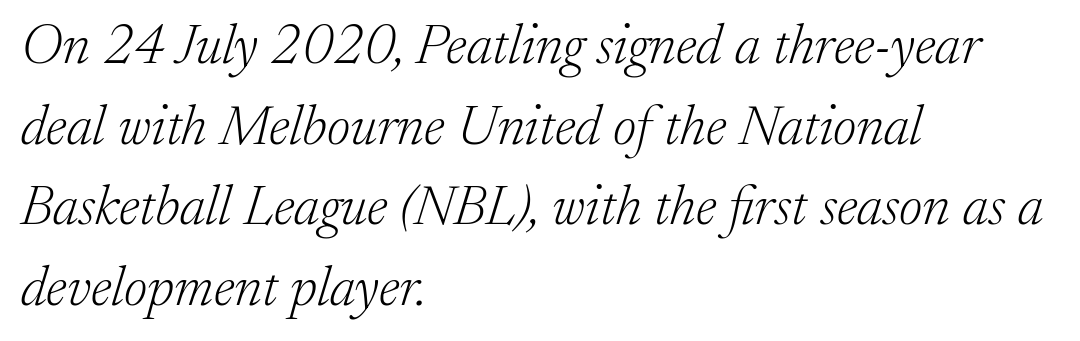
{"serif": "yes", "italic": "yes", "lean": "right", "slant_degrees": 17, "bold": "no", "weight": "light", "width": "normal", "stroke_contrast": "low", "x_height": "medium", "monospaced": "no", "underline": "no", "align": "left", "line_spacing": "normal", "line_spacing_ratio": 1.44, "letter_spacing": "normal", "letter_spacing_em": 0.0, "glyph_px": 56}
